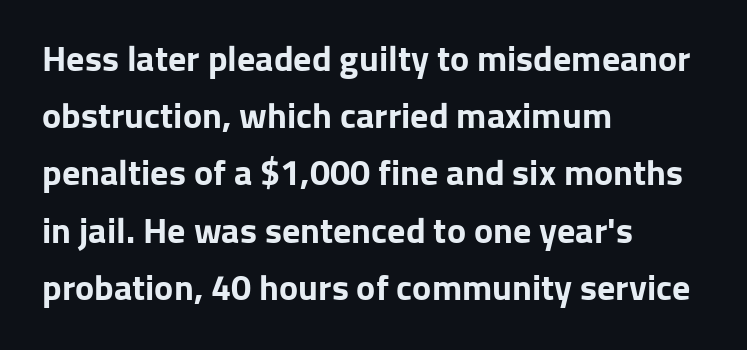
Q: Is the text bold? A: Yes.
Q: Is the text italic (slanted)? A: No, it is upright.
Q: Is the typeface a serif or a sans-serif typeface? A: Sans-serif.
Q: Is the text underlined? A: No.
Q: How is the paragraph aligned? A: Left-aligned.
Q: Is the spacing between letters normal or unusually wide? A: Normal.
Q: Is the spacing between lines tight, normal or loose? A: Normal.
Q: Width (condensed, normal, or wide)? A: Normal.
Q: Stroke contrast? A: Low.
Q: x-height? A: Medium.
Q: Monospaced? A: No.
